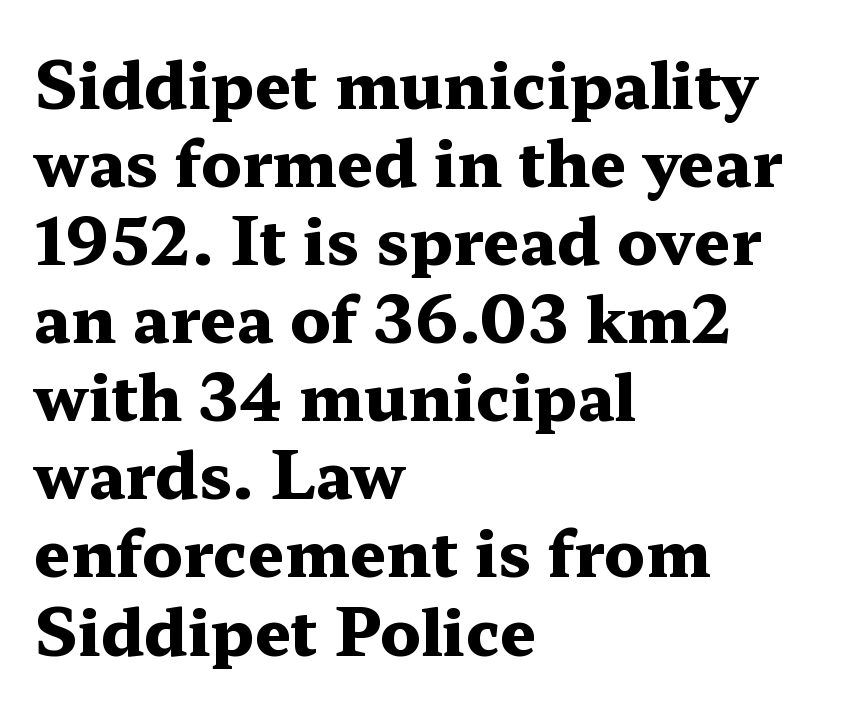
The image shows 64 px heavy, wide serif type, upright; set left-aligned, line spacing 1.22x, normal letter spacing, not underlined; medium stroke contrast and a medium x-height.
